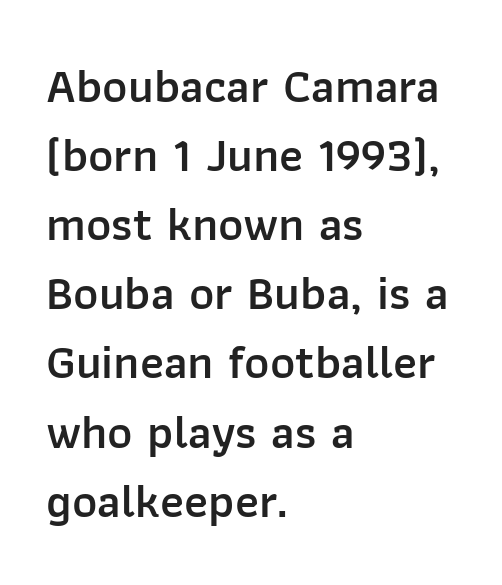
Q: Is the text bold? A: Semi-bold.
Q: Is the text italic (slanted)? A: No, it is upright.
Q: Is the typeface a serif or a sans-serif typeface? A: Sans-serif.
Q: Is the text underlined? A: No.
Q: How is the paragraph aligned? A: Left-aligned.
Q: Is the spacing between letters normal or unusually wide? A: Normal.
Q: Is the spacing between lines tight, normal or loose? A: Normal.
Q: Width (condensed, normal, or wide)? A: Normal.
Q: Stroke contrast? A: Low.
Q: x-height? A: Medium.
Q: Monospaced? A: No.
